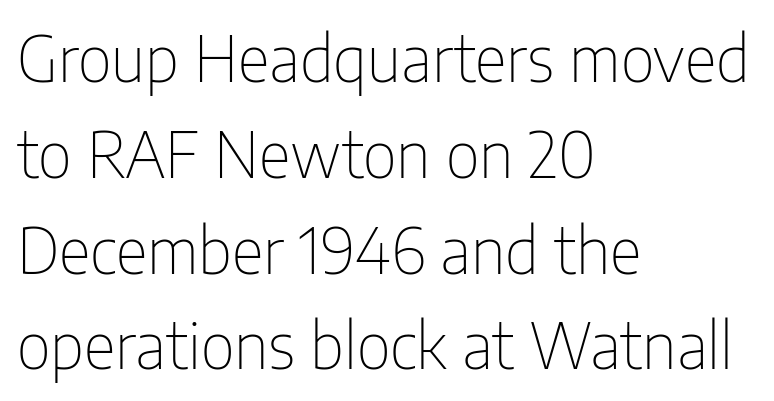
{"serif": "no", "italic": "no", "bold": "no", "weight": "thin", "width": "condensed", "stroke_contrast": "low", "x_height": "medium", "monospaced": "no", "underline": "no", "align": "left", "line_spacing": "normal", "line_spacing_ratio": 1.52, "letter_spacing": "normal", "letter_spacing_em": 0.0, "glyph_px": 63}
